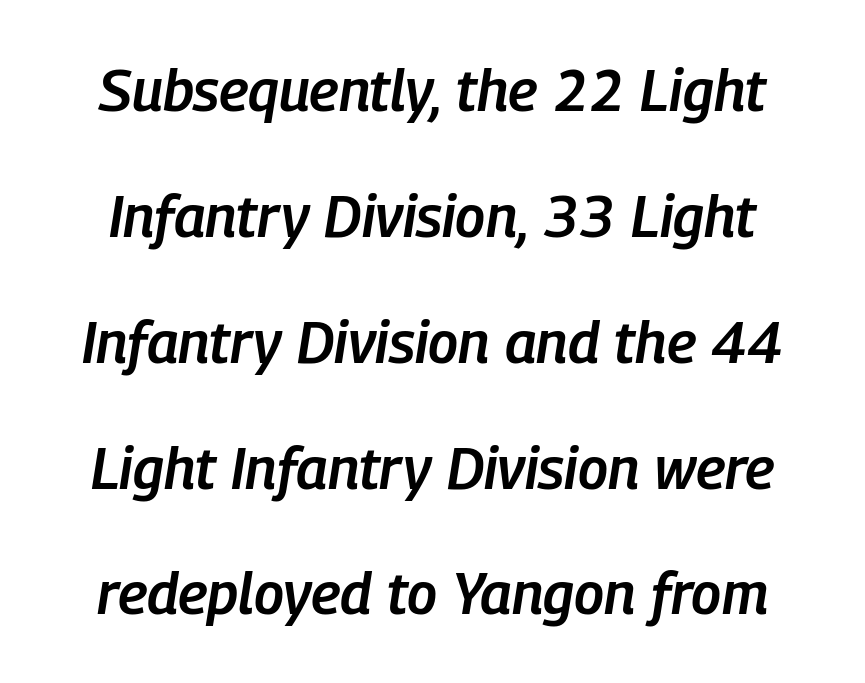
The image shows 58 px semibold, condensed type, italic (leaning right); set loose line spacing (2.17x), normal letter spacing, not underlined; low stroke contrast and a medium x-height.
